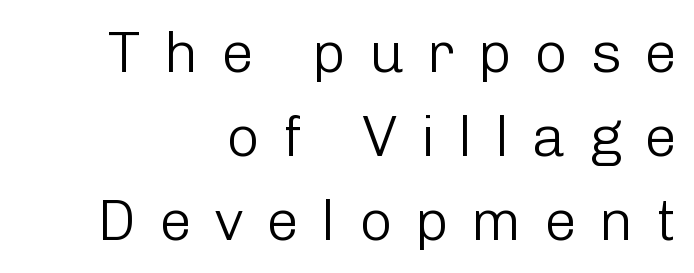
The image shows 58 px light sans-serif type, upright; set right-aligned, normal line spacing (1.45x), unusually wide letter spacing (+0.39 em), not underlined; low stroke contrast and a medium x-height.
